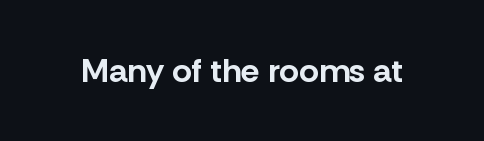
Q: Is the text bold? A: Yes.
Q: Is the text italic (slanted)? A: No, it is upright.
Q: Is the typeface a serif or a sans-serif typeface? A: Sans-serif.
Q: Is the text underlined? A: No.
Q: Is the spacing between letters normal or unusually wide? A: Normal.
Q: Width (condensed, normal, or wide)? A: Normal.
Q: Stroke contrast? A: Low.
Q: x-height? A: Medium.
Q: Monospaced? A: No.
